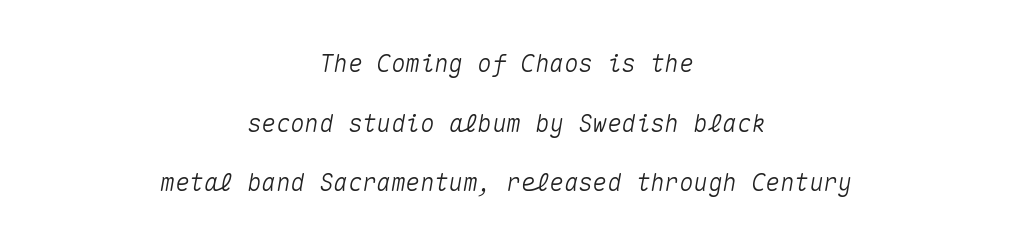
{"italic": "yes", "lean": "right", "slant_degrees": 10, "underline": "no", "align": "center", "line_spacing": "loose", "line_spacing_ratio": 2.48, "letter_spacing": "normal", "letter_spacing_em": 0.0, "glyph_px": 24}
